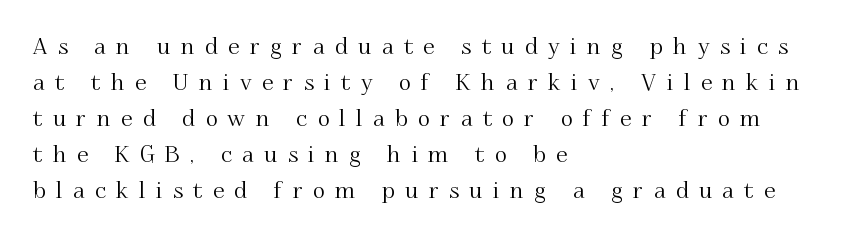
{"italic": "no", "underline": "no", "align": "left", "line_spacing": "normal", "line_spacing_ratio": 1.56, "letter_spacing": "wide", "letter_spacing_em": 0.45, "glyph_px": 23}
